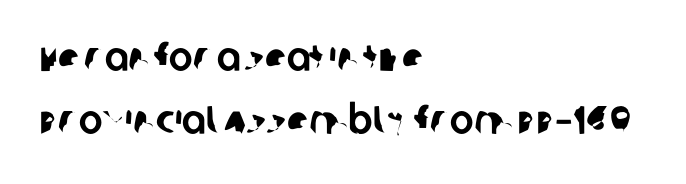
Letter spacing: default. Summary of vertical rhythm: regular, with standard interline spacing. The text block is weighted toward the left margin, trailing off unevenly rightward. Character widths vary here, with narrow letters taking less room than wide ones. Nothing sits at the stroke ends, so this counts as sans-serif. The words here are not underlined.
